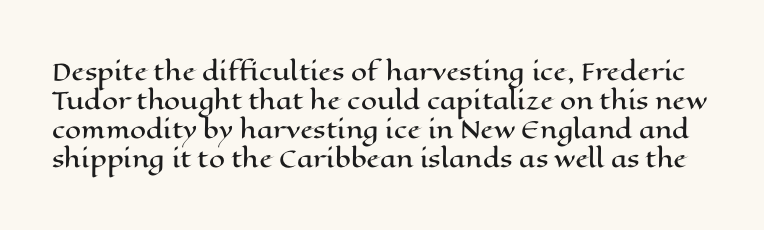
Designer's note — italics off, roman on. Only glyphs here, with clear space below each row. These lines sit exactly where default settings would place them. Caption: standard tracking, unaltered.
